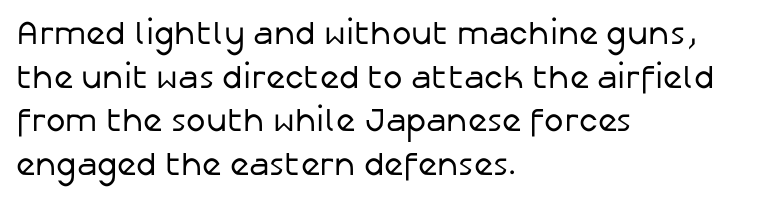
You could not count columns in this text — the font is proportionally spaced. These lines are set flush left with a ragged right edge. Ascenders rise straight up at ninety degrees. The passage shown stacks its lines at a standard gap. Bare-footed words on every line. Words appear dense and cohesive because spacing is normal.
